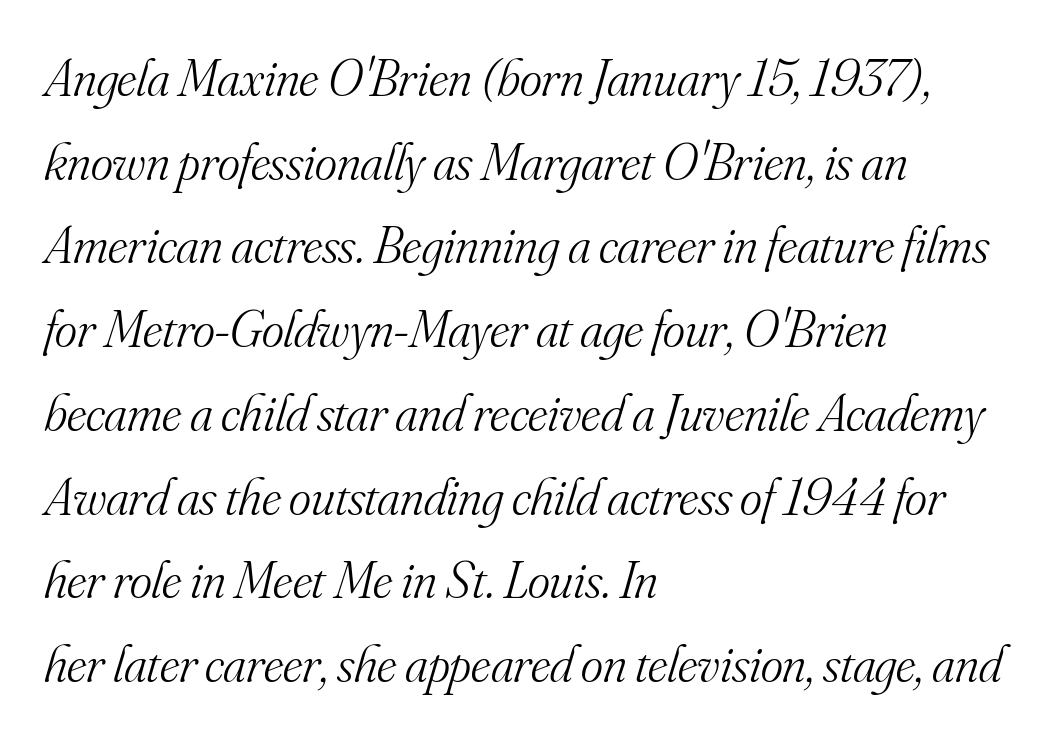
Q: Is the text bold? A: No.
Q: Is the text italic (slanted)? A: Yes, it leans right by about 16 degrees.
Q: Is the typeface a serif or a sans-serif typeface? A: Serif.
Q: Is the text underlined? A: No.
Q: How is the paragraph aligned? A: Left-aligned.
Q: Is the spacing between letters normal or unusually wide? A: Normal.
Q: Is the spacing between lines tight, normal or loose? A: Normal.
Q: Width (condensed, normal, or wide)? A: Normal.
Q: Stroke contrast? A: Medium.
Q: x-height? A: Small.
Q: Monospaced? A: No.
